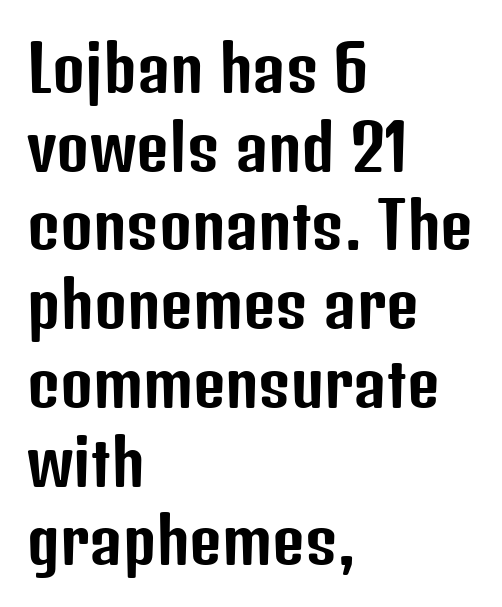
Q: Is the text italic (slanted)? A: No, it is upright.
Q: Is the typeface a serif or a sans-serif typeface? A: Sans-serif.
Q: Is the text underlined? A: No.
Q: How is the paragraph aligned? A: Left-aligned.
Q: Is the spacing between letters normal or unusually wide? A: Normal.
Q: Is the spacing between lines tight, normal or loose? A: Normal.
Q: Width (condensed, normal, or wide)? A: Condensed.
Q: Stroke contrast? A: Low.
Q: x-height? A: Medium.
Q: Monospaced? A: No.
